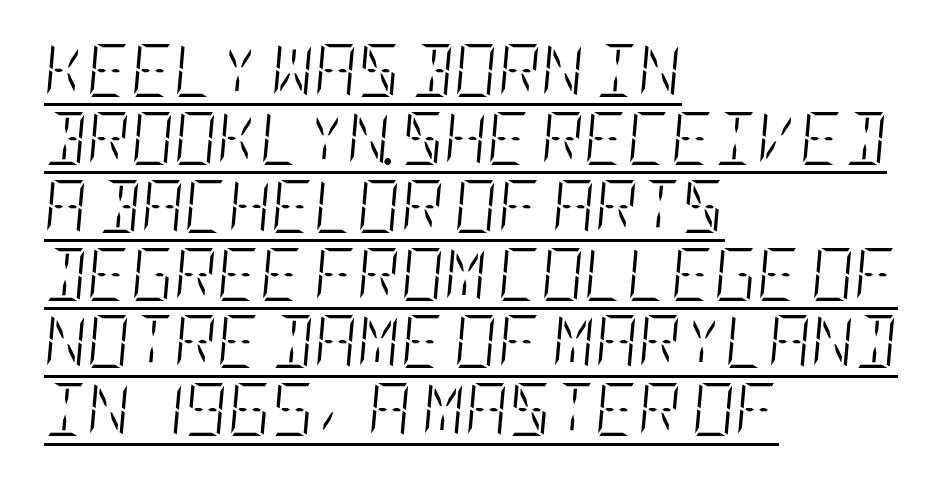
Q: Is the text bold? A: No.
Q: Is the text italic (slanted)? A: Yes, it leans right by about 5 degrees.
Q: Is the text underlined? A: Yes.
Q: How is the paragraph aligned? A: Left-aligned.
Q: Is the spacing between letters normal or unusually wide? A: Normal.
Q: Is the spacing between lines tight, normal or loose? A: Normal.
Q: Width (condensed, normal, or wide)? A: Condensed.
Q: Stroke contrast? A: Low.
Q: x-height? A: Large.
